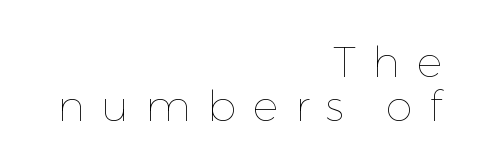
The image shows 43 px thin type, upright; set right-aligned, tight line spacing (1.02x), unusually wide letter spacing (+0.39 em), not underlined; low stroke contrast and a medium x-height.
